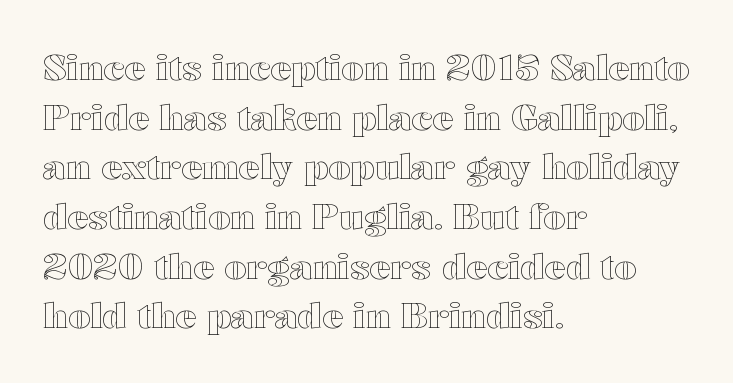
{"italic": "no", "width": "wide", "x_height": "medium", "monospaced": "no", "underline": "no", "align": "left", "line_spacing": "normal", "line_spacing_ratio": 1.42, "letter_spacing": "normal", "letter_spacing_em": 0.0, "glyph_px": 35}
